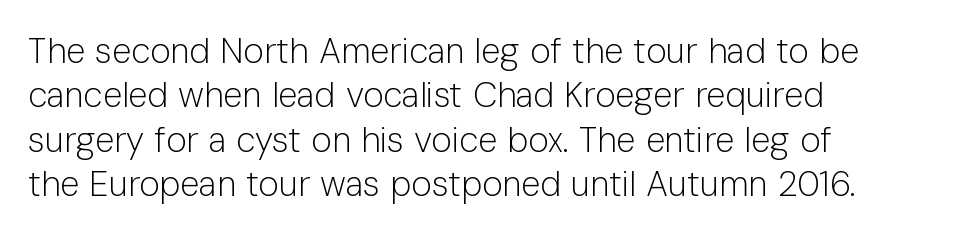
The image shows 35 px light sans-serif type, upright; set left-aligned, normal line spacing (1.27x), normal letter spacing, not underlined; low stroke contrast and a medium x-height.
